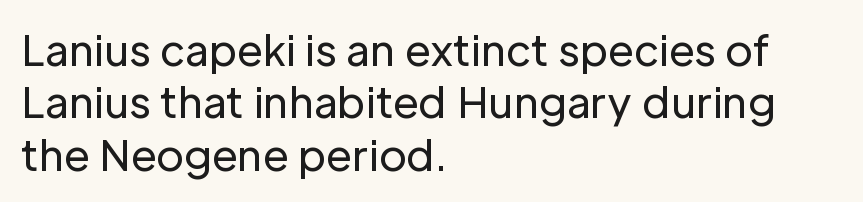
Unmarked baselines from the first word to the last. The face used here is proportionally spaced, like ordinary book or web type. Whoever set this chose a conventional vertical rhythm. Nothing unusual about the tracking: characters are spaced as the font intends. Ordinary non-slanted type is in use. Look at the bottom of the vertical strokes: they stop flat, with no serifs.
